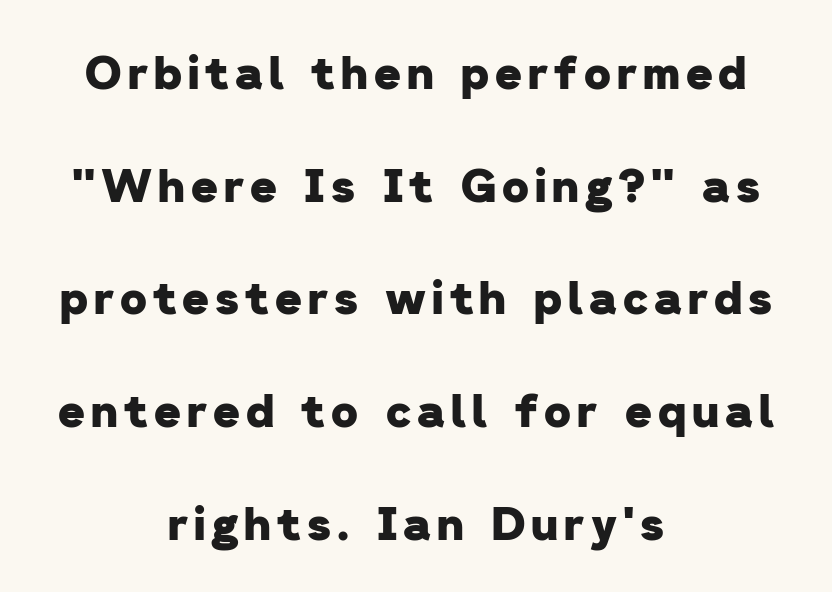
The image shows 46 px heavy sans-serif type; set centered, loose line spacing (2.45x), not underlined; low stroke contrast and a medium x-height.
